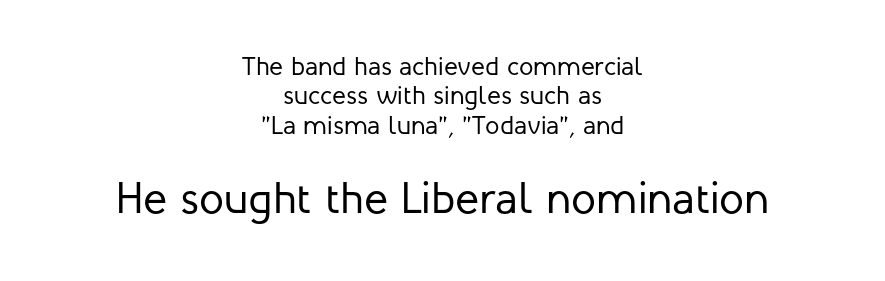
{"serif": "no", "italic": "no", "bold": "no", "weight": "regular", "width": "normal", "stroke_contrast": "low", "x_height": "medium", "monospaced": "no", "underline": "no", "align": "center", "line_spacing": "tight", "line_spacing_ratio": 1.13, "letter_spacing": "normal", "letter_spacing_em": 0.0, "larger_block": "second", "size_ratio": 1.73, "glyph_px": 45}
